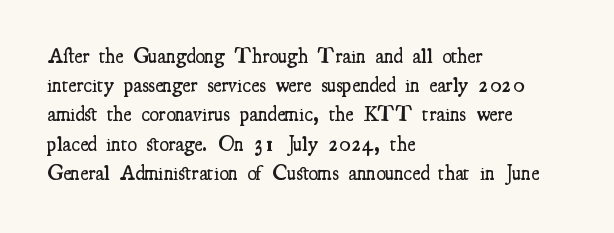
The image shows 21 px text type, upright; set left-aligned, normal line spacing (1.39x), normal letter spacing, not underlined.
